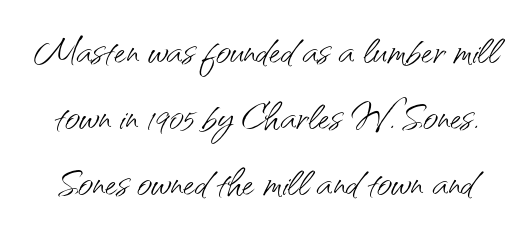
The image shows 52 px light sans-serif type; set normal line spacing (1.27x), normal letter spacing, not underlined; medium stroke contrast and a small x-height.
